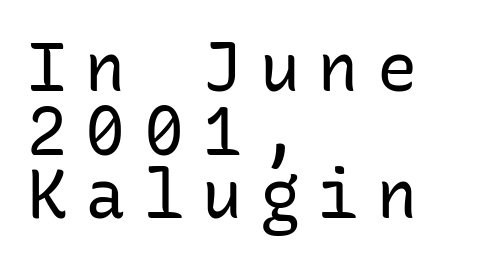
The image shows 67 px regular-weight sans-serif type, upright, monospaced; set left-aligned, tight line spacing (0.95x), unusually wide letter spacing (+0.27 em), not underlined; low stroke contrast and a medium x-height.
